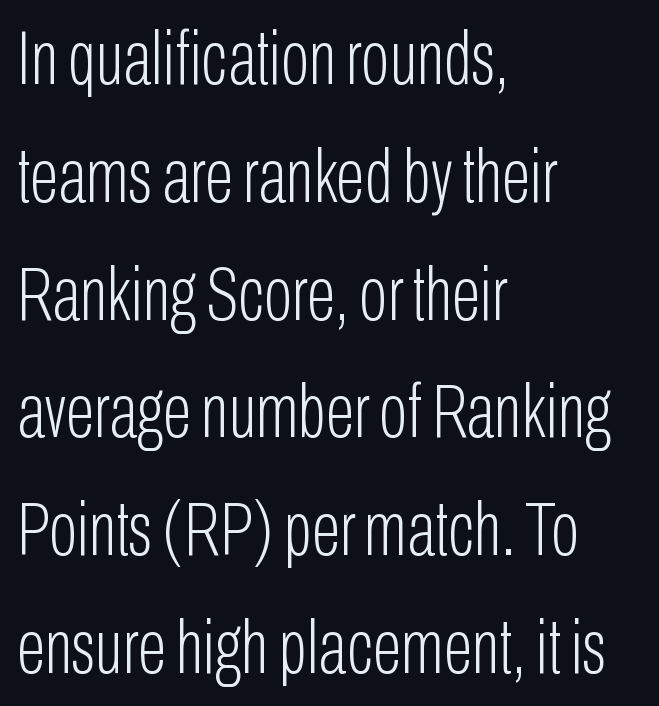
{"serif": "no", "italic": "no", "bold": "no", "weight": "light", "width": "condensed", "stroke_contrast": "low", "x_height": "medium", "monospaced": "no", "underline": "no", "align": "left", "line_spacing": "normal", "line_spacing_ratio": 1.55, "letter_spacing": "normal", "letter_spacing_em": 0.0, "glyph_px": 76}
